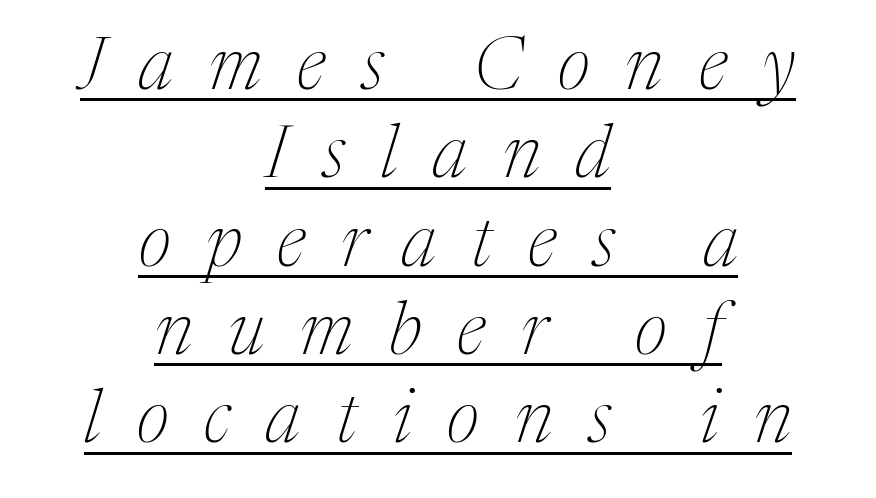
Is the letter spacing exaggerated? Yes — the characters are pushed far apart. These lines are composed in type with serifs. Vertical stems look standard width or narrower in stroke. A centered setting, common on invitations and titles, is used for this passage.
